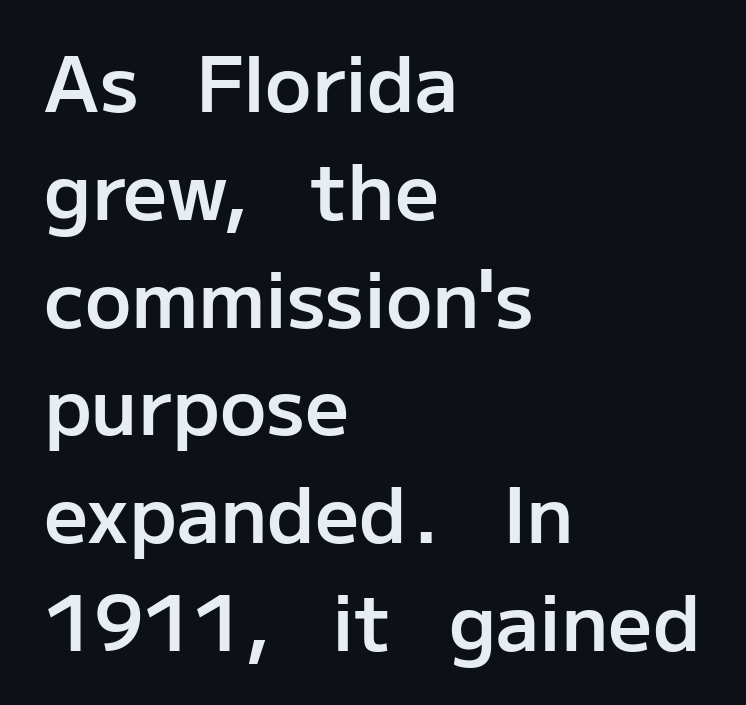
Q: Is the text bold? A: Semi-bold.
Q: Is the text italic (slanted)? A: No, it is upright.
Q: Is the typeface a serif or a sans-serif typeface? A: Sans-serif.
Q: Is the text underlined? A: No.
Q: How is the paragraph aligned? A: Left-aligned.
Q: Is the spacing between letters normal or unusually wide? A: Normal.
Q: Is the spacing between lines tight, normal or loose? A: Normal.
Q: Width (condensed, normal, or wide)? A: Normal.
Q: Stroke contrast? A: Low.
Q: x-height? A: Medium.
Q: Monospaced? A: No.
